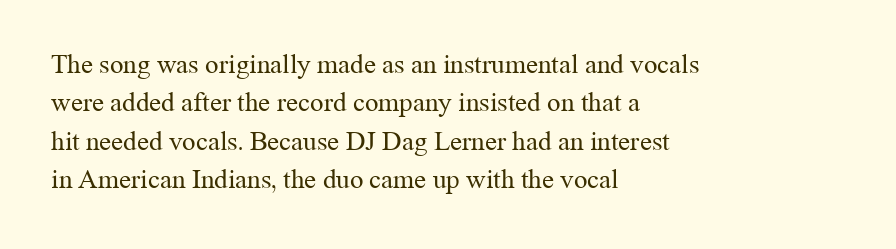
The image shows 27 px text type, upright; set left-aligned, normal line spacing (1.42x), normal letter spacing, not underlined.
